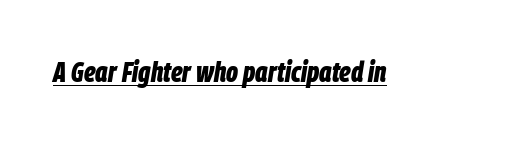
The image shows 29 px bold, condensed type, italic (leaning right); set normal letter spacing, underlined; low stroke contrast and a large x-height.
